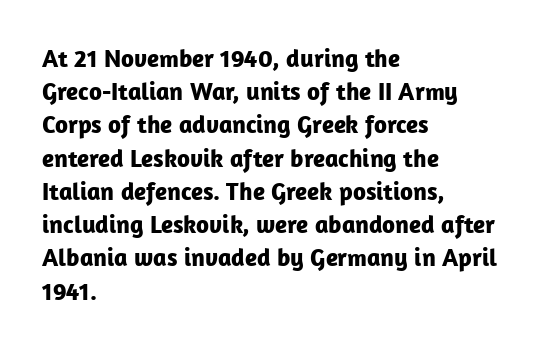
One-word summary of the alignment: left. Compared with an ordinary text face, these strokes are far heavier — a full bold. Interline gaps are of average width in this sample. Letter spacing: default. The baseline area is clear. The letters stand upright; this is a roman face.
